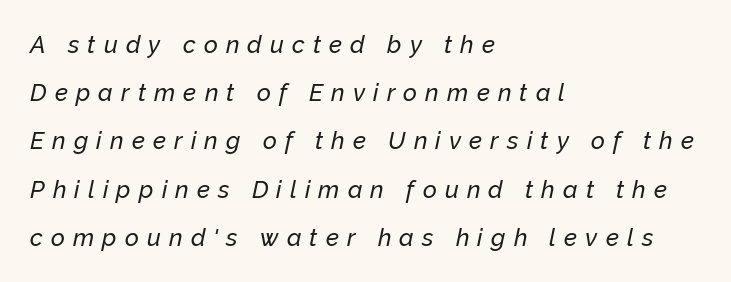
{"italic": "yes", "lean": "right", "slant_degrees": 12, "underline": "no", "align": "left", "line_spacing": "loose", "line_spacing_ratio": 2.01, "letter_spacing": "wide", "letter_spacing_em": 0.34, "glyph_px": 24}
